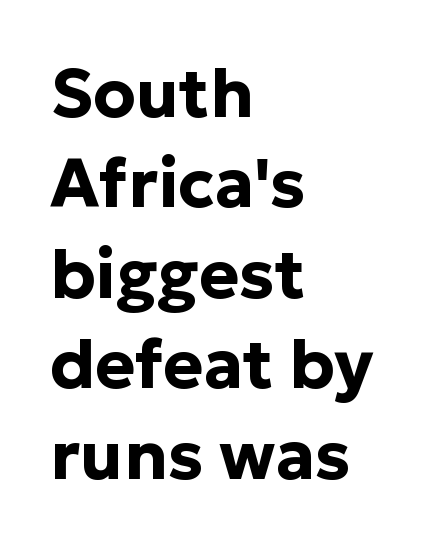
A classic flush-left, rag-right setting is used for this passage. The letters are bold, with thick, heavy strokes. Classification — sans serif. The type is set solid horizontally, with unmodified tracking.
